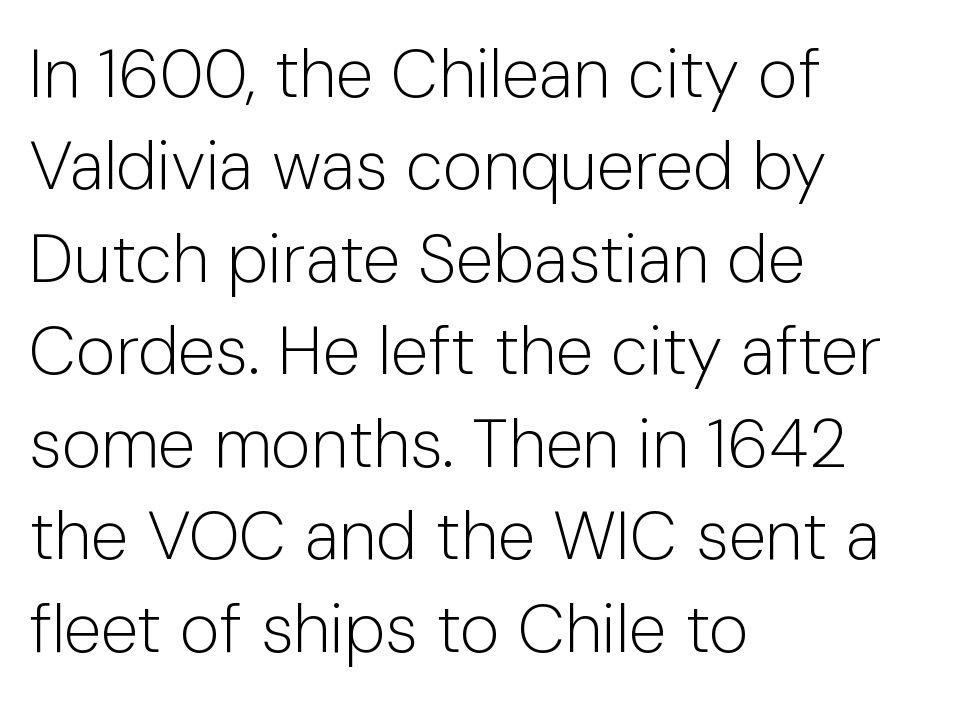
Inter-character spacing is left at the font's built-in metrics. Notice how descenders clear the ascenders below comfortably — that's standard leading. The font family rendered here belongs to the sans-serif group. Unlike italic type, these characters show no tilt at all.
